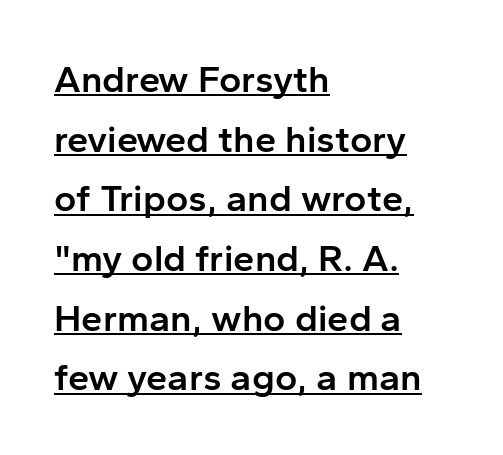
The rendering uses a moderate line-height, typical for paragraphs. Compared with undecorated copy, this sample adds a rule below the words. Italic: no, the glyphs are upright roman. The letters sit at their default tracking, neither squeezed nor spread. A student would call this left alignment; a typographer would say flush left, rag right.
